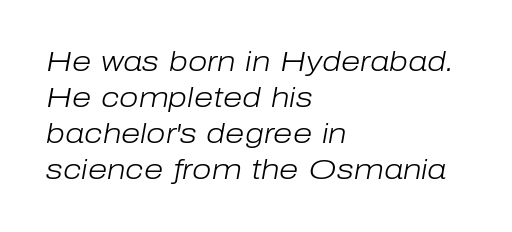
The rendering uses natural spacing where letterforms have individual widths. These lines stack with their left ends in a neat column. Compared with a typical body face, this is equally light or lighter still. The letters sit at their default tracking, neither squeezed nor spread.
